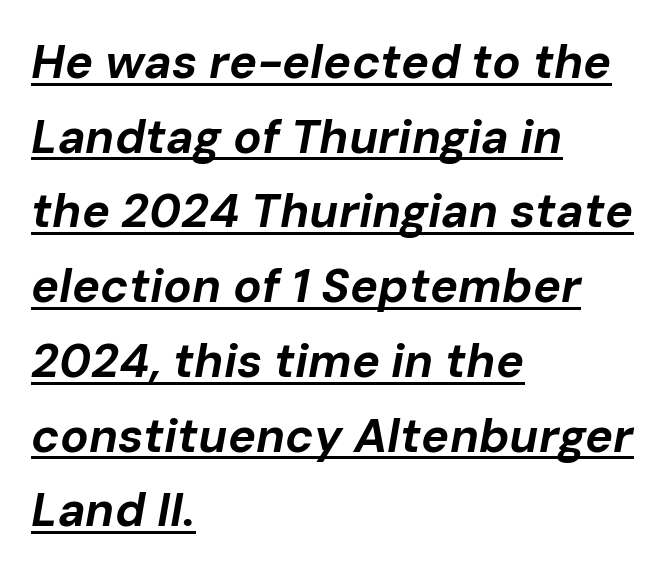
Q: Is the text bold? A: Yes.
Q: Is the text italic (slanted)? A: Yes, it leans right by about 10 degrees.
Q: Is the text underlined? A: Yes.
Q: How is the paragraph aligned? A: Left-aligned.
Q: Is the spacing between letters normal or unusually wide? A: Normal.
Q: Is the spacing between lines tight, normal or loose? A: Normal.
Q: Width (condensed, normal, or wide)? A: Normal.
Q: Stroke contrast? A: Low.
Q: x-height? A: Medium.
Q: Monospaced? A: No.
